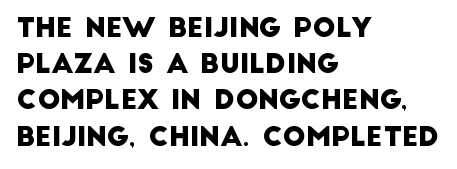
The image shows 27 px text type; set left-aligned, normal line spacing (1.34x), normal letter spacing, not underlined.
